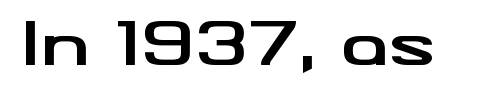
The image shows 60 px bold, wide sans-serif type, upright; set normal letter spacing, not underlined; medium stroke contrast and a small x-height.
